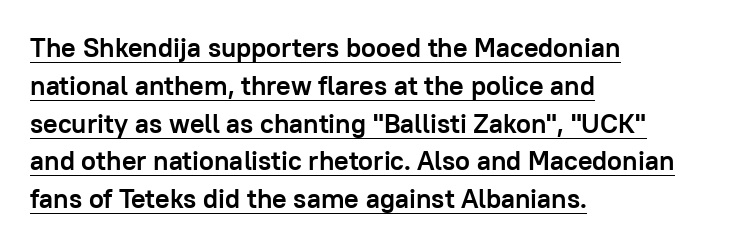
Does the leading feel generous? No, just average. These words are printed bold, with thick strokes throughout. The string is rendered with underlining switched on. In CSS terms this would be text-align: left.
